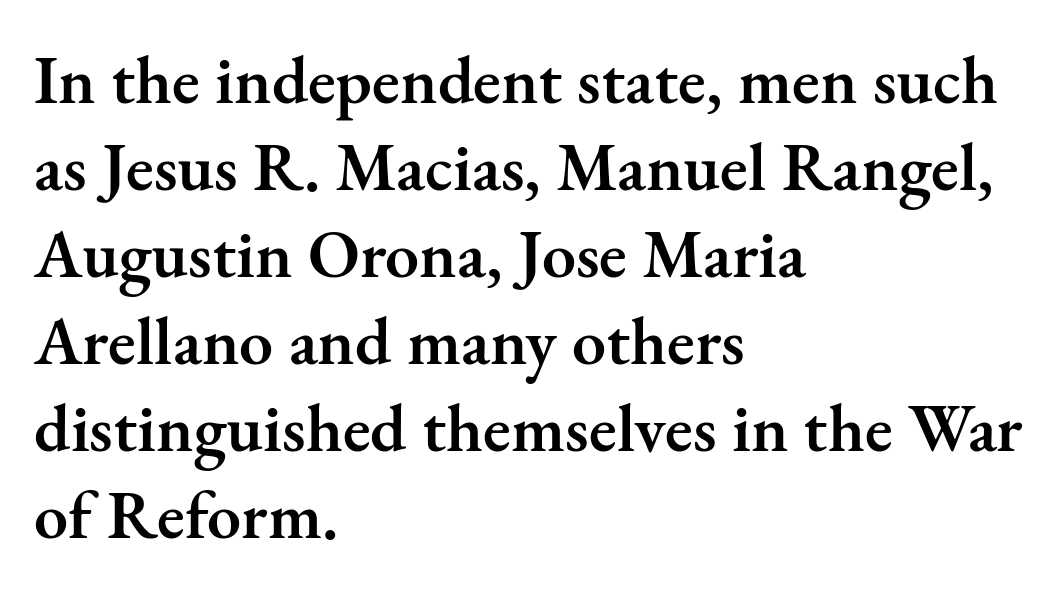
{"serif": "yes", "italic": "no", "bold": "semi", "weight": "semibold", "width": "normal", "stroke_contrast": "medium", "x_height": "small", "monospaced": "no", "underline": "no", "align": "left", "line_spacing": "normal", "line_spacing_ratio": 1.28, "letter_spacing": "normal", "letter_spacing_em": 0.0, "glyph_px": 68}
